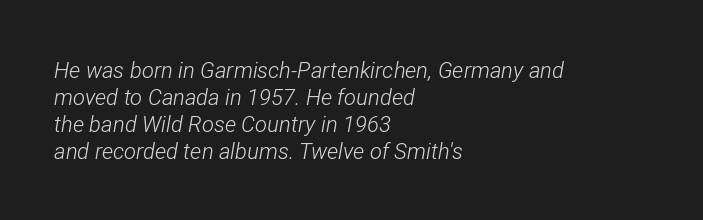
The image shows 22 px text type, italic (leaning right); set left-aligned, line spacing 1.23x, normal letter spacing, not underlined.
